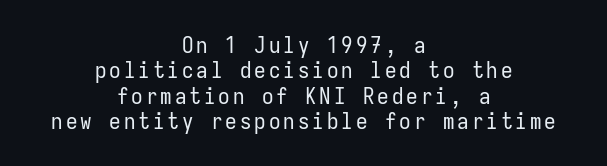
Q: Is the text bold? A: No.
Q: Is the text italic (slanted)? A: No, it is upright.
Q: Is the text underlined? A: No.
Q: How is the paragraph aligned? A: Centered.
Q: Is the spacing between lines tight, normal or loose? A: Tight.
